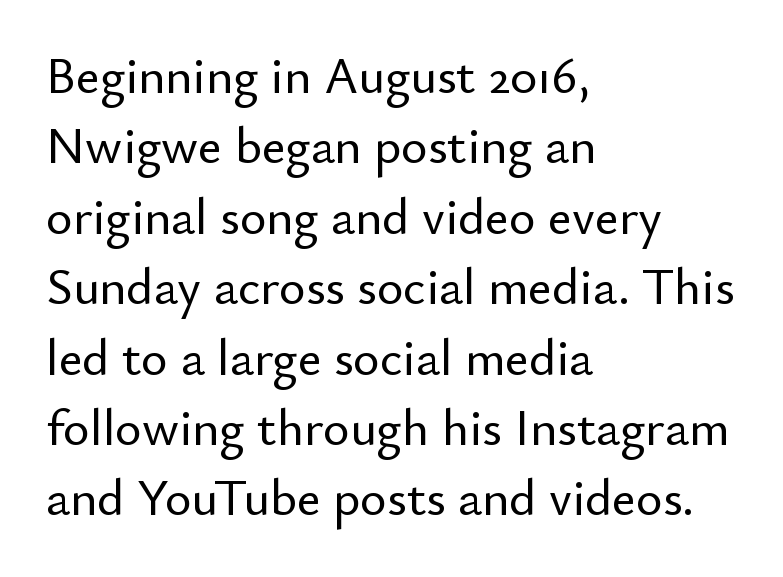
{"serif": "no", "italic": "no", "width": "normal", "stroke_contrast": "low", "x_height": "small", "monospaced": "no", "underline": "no", "align": "left", "line_spacing": "normal", "line_spacing_ratio": 1.38, "letter_spacing": "normal", "letter_spacing_em": 0.0, "glyph_px": 51}
